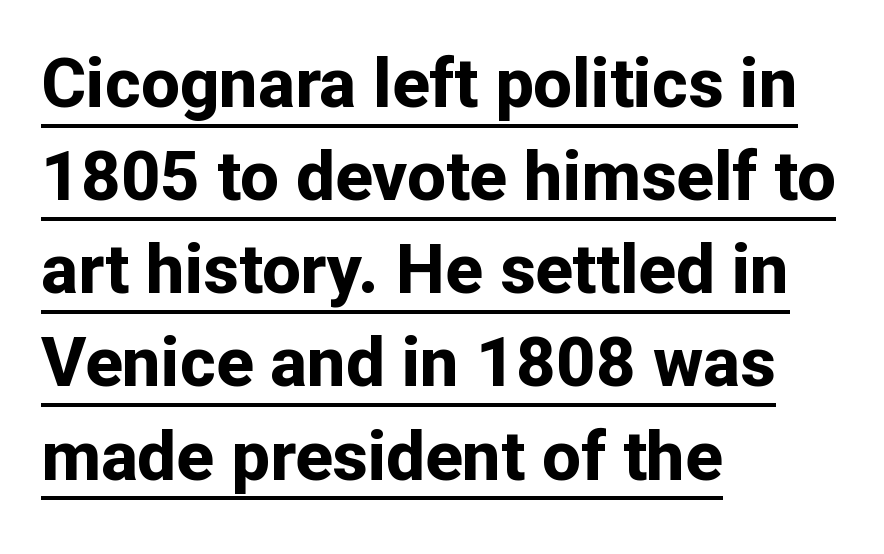
Q: Is the text bold? A: Yes.
Q: Is the text italic (slanted)? A: No, it is upright.
Q: Is the typeface a serif or a sans-serif typeface? A: Sans-serif.
Q: Is the text underlined? A: Yes.
Q: How is the paragraph aligned? A: Left-aligned.
Q: Is the spacing between letters normal or unusually wide? A: Normal.
Q: Is the spacing between lines tight, normal or loose? A: Normal.
Q: Width (condensed, normal, or wide)? A: Normal.
Q: Stroke contrast? A: Low.
Q: x-height? A: Medium.
Q: Monospaced? A: No.
